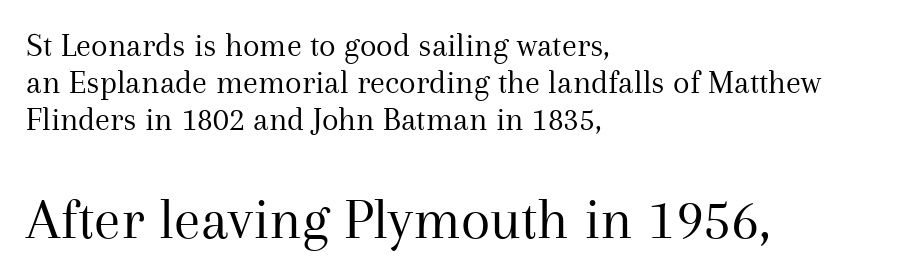
{"serif": "yes", "italic": "no", "bold": "no", "weight": "regular", "width": "normal", "stroke_contrast": "medium", "x_height": "medium", "monospaced": "no", "underline": "no", "align": "left", "line_spacing": "tight", "line_spacing_ratio": 1.09, "letter_spacing": "normal", "letter_spacing_em": 0.0, "larger_block": "second", "size_ratio": 1.76, "glyph_px": 60}
